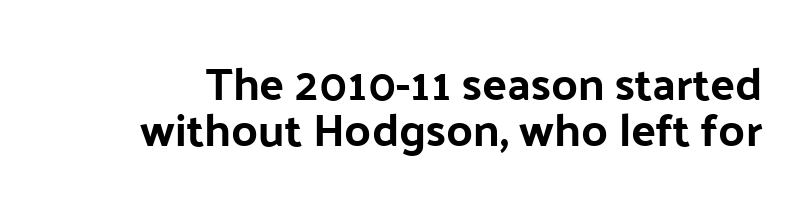
{"serif": "no", "italic": "no", "width": "normal", "stroke_contrast": "low", "x_height": "medium", "monospaced": "no", "underline": "no", "line_spacing": "tight", "line_spacing_ratio": 1.0, "letter_spacing": "normal", "letter_spacing_em": 0.0, "glyph_px": 46}
